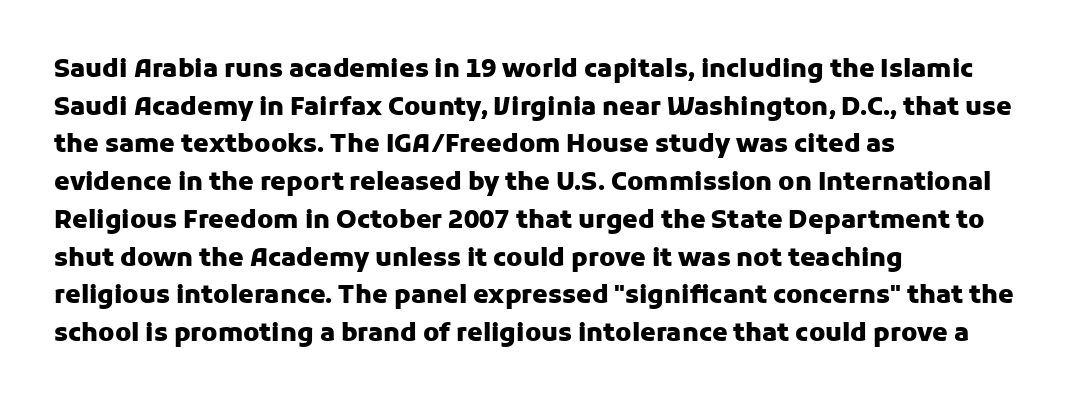
{"italic": "no", "bold": "yes", "underline": "no", "align": "left", "line_spacing": "normal", "line_spacing_ratio": 1.51, "letter_spacing": "normal", "letter_spacing_em": 0.0, "glyph_px": 25}
